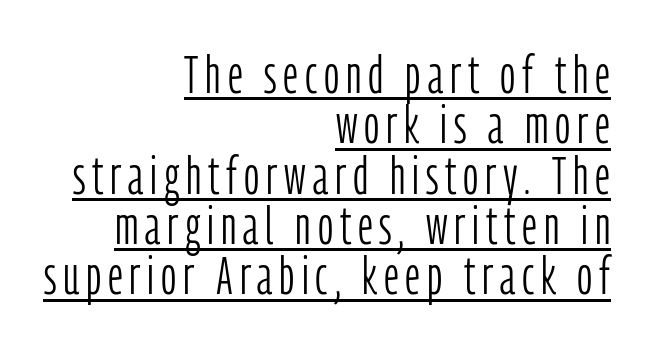
{"serif": "no", "italic": "no", "bold": "no", "weight": "light", "width": "condensed", "stroke_contrast": "low", "x_height": "medium", "monospaced": "no", "underline": "yes", "align": "right", "line_spacing": "tight", "line_spacing_ratio": 0.95, "glyph_px": 53}
